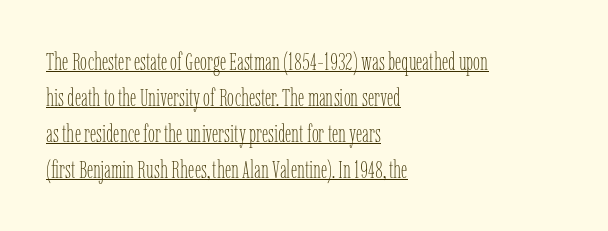
Think standard paragraph weight, or any step lighter than that. Does a line run under the words? Yes, clearly. Observe the ordinary spacing: letters are neighbours, not strangers. Which margin do the lines hug? The left one — the right edge is uneven. The letters stand upright; this is a roman face.
